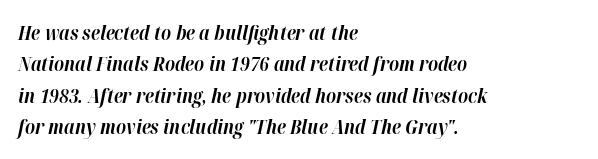
Q: Is the text bold? A: Yes.
Q: Is the text italic (slanted)? A: Yes, it leans right by about 12 degrees.
Q: Is the text underlined? A: No.
Q: How is the paragraph aligned? A: Left-aligned.
Q: Is the spacing between letters normal or unusually wide? A: Normal.
Q: Is the spacing between lines tight, normal or loose? A: Normal.
